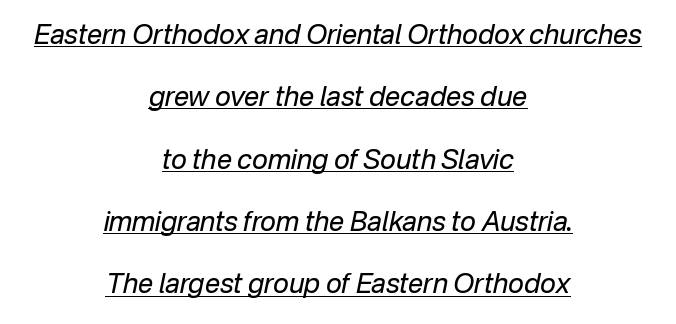
{"italic": "yes", "lean": "right", "slant_degrees": 12, "bold": "no", "underline": "yes", "align": "center", "line_spacing": "loose", "line_spacing_ratio": 2.31, "letter_spacing": "normal", "letter_spacing_em": 0.0, "glyph_px": 27}
